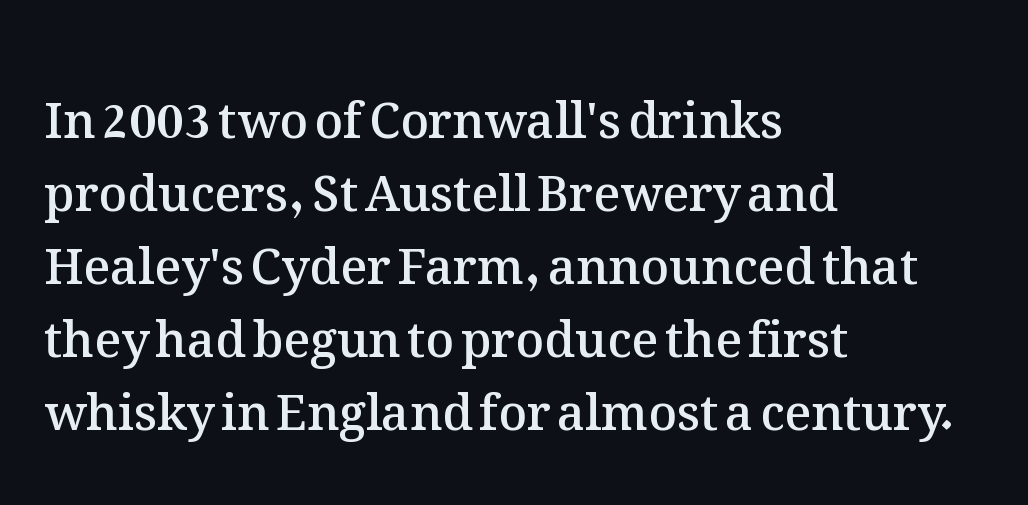
Q: Is the text bold? A: Semi-bold.
Q: Is the text italic (slanted)? A: No, it is upright.
Q: Is the text underlined? A: No.
Q: How is the paragraph aligned? A: Left-aligned.
Q: Is the spacing between letters normal or unusually wide? A: Normal.
Q: Is the spacing between lines tight, normal or loose? A: Normal.
Q: Width (condensed, normal, or wide)? A: Normal.
Q: Stroke contrast? A: Medium.
Q: x-height? A: Medium.
Q: Monospaced? A: No.
